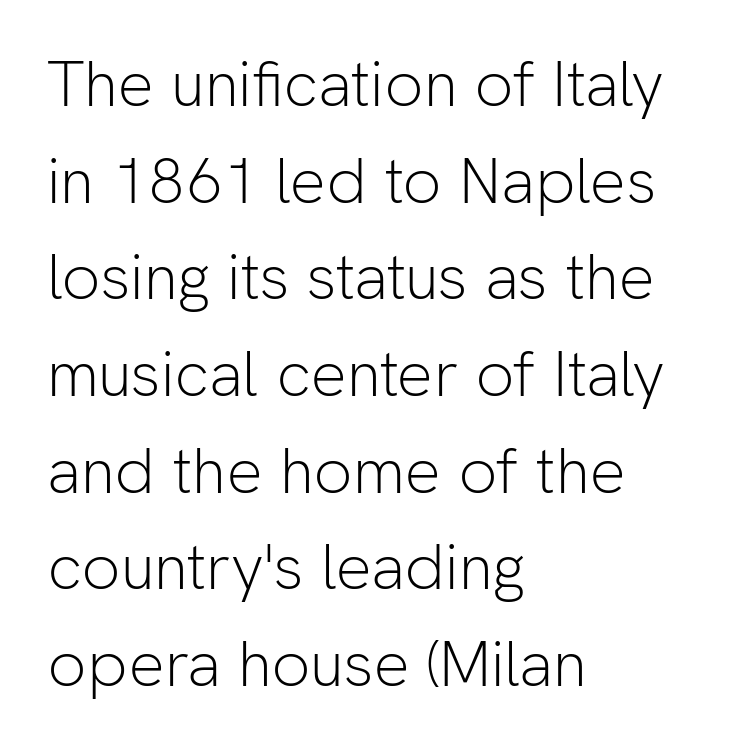
Q: Is the text bold? A: No.
Q: Is the text italic (slanted)? A: No, it is upright.
Q: Is the typeface a serif or a sans-serif typeface? A: Sans-serif.
Q: Is the text underlined? A: No.
Q: How is the paragraph aligned? A: Left-aligned.
Q: Is the spacing between letters normal or unusually wide? A: Normal.
Q: Is the spacing between lines tight, normal or loose? A: Normal.
Q: Width (condensed, normal, or wide)? A: Normal.
Q: Stroke contrast? A: Low.
Q: x-height? A: Medium.
Q: Monospaced? A: No.
